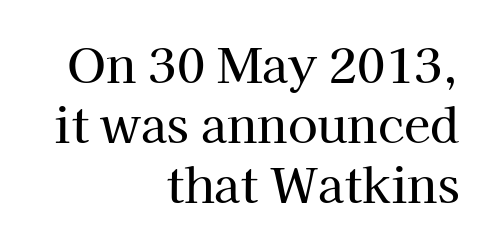
Q: Is the text italic (slanted)? A: No, it is upright.
Q: Is the typeface a serif or a sans-serif typeface? A: Serif.
Q: Is the text underlined? A: No.
Q: How is the paragraph aligned? A: Right-aligned.
Q: Is the spacing between letters normal or unusually wide? A: Normal.
Q: Is the spacing between lines tight, normal or loose? A: Normal.
Q: Width (condensed, normal, or wide)? A: Normal.
Q: Stroke contrast? A: High.
Q: x-height? A: Medium.
Q: Monospaced? A: No.
